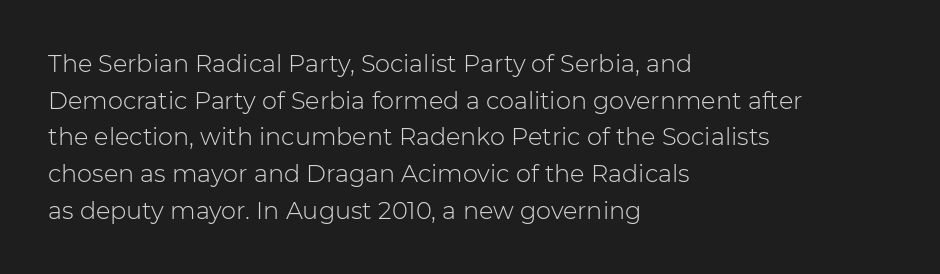
The image shows 24 px text type, upright; set left-aligned, normal line spacing (1.53x), normal letter spacing, not underlined.
